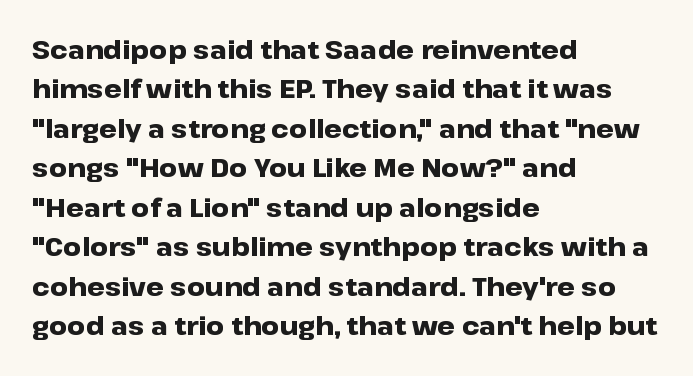
The image shows 25 px bold type, upright; set left-aligned, normal line spacing (1.58x), normal letter spacing, not underlined.
